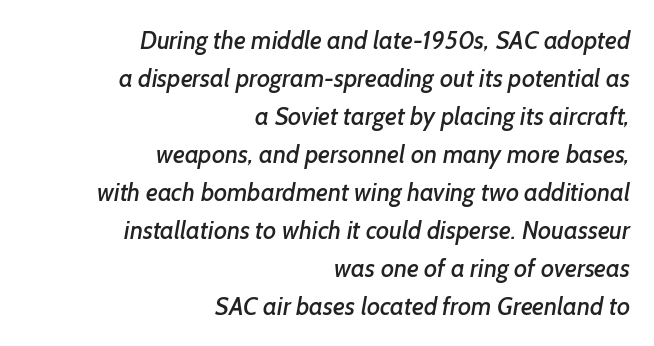
{"underline": "no", "align": "right", "line_spacing": "normal", "line_spacing_ratio": 1.52, "letter_spacing": "normal", "letter_spacing_em": 0.0, "glyph_px": 25}
